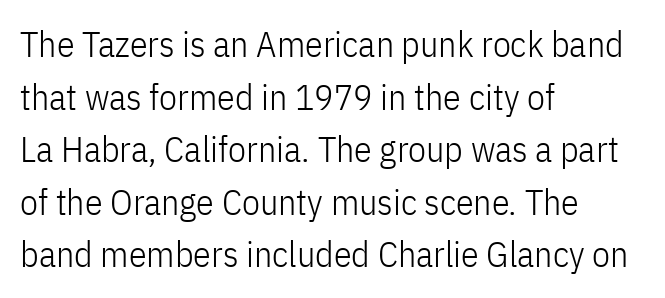
The image shows 36 px light, condensed sans-serif type, upright; set left-aligned, normal line spacing (1.46x), normal letter spacing, not underlined; low stroke contrast and a medium x-height.
